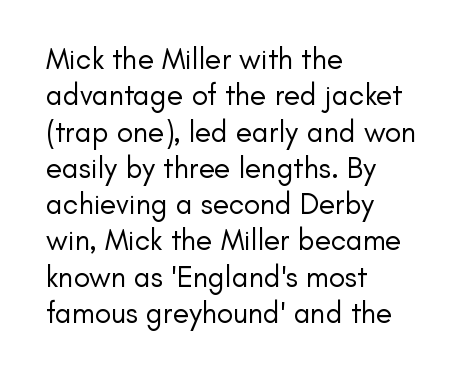
The image shows 30 px regular-weight sans-serif type, upright; set left-aligned, line spacing 1.21x, normal letter spacing, not underlined; low stroke contrast and a small x-height.
